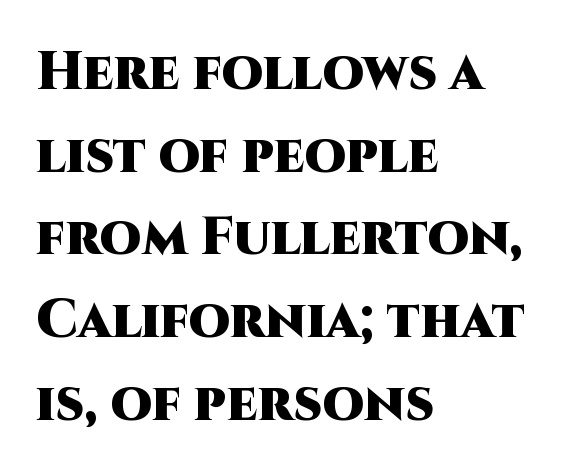
{"serif": "no", "italic": "no", "bold": "yes", "weight": "heavy", "width": "normal", "stroke_contrast": "high", "x_height": "large", "monospaced": "no", "underline": "no", "align": "left", "line_spacing": "normal", "line_spacing_ratio": 1.56, "letter_spacing": "normal", "letter_spacing_em": 0.0, "glyph_px": 53}
